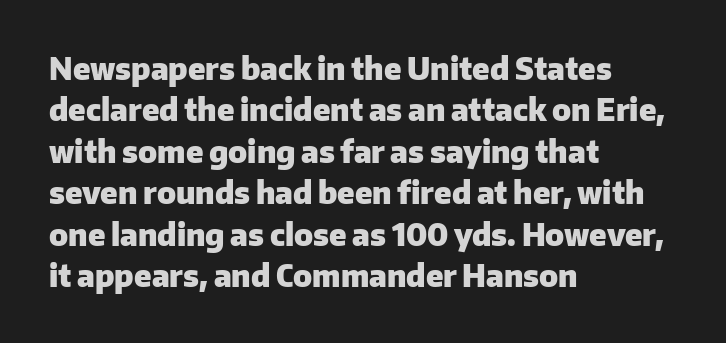
The image shows 30 px heavy sans-serif type, upright; set left-aligned, normal line spacing (1.38x), normal letter spacing, not underlined; low stroke contrast and a medium x-height.
